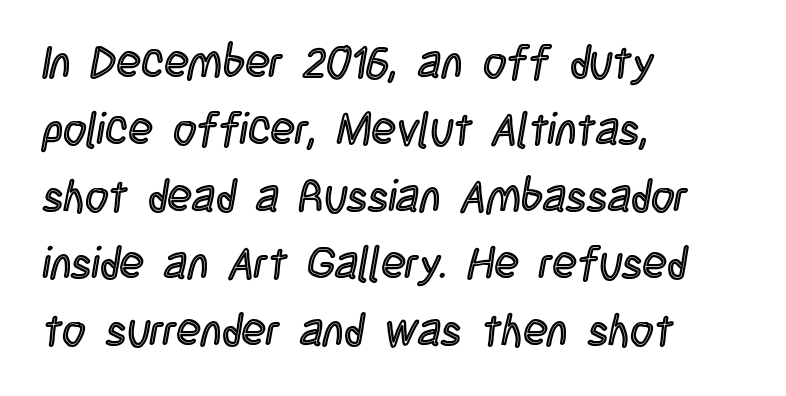
{"width": "condensed", "x_height": "large", "monospaced": "no", "underline": "no", "align": "left", "line_spacing": "normal", "line_spacing_ratio": 1.49, "letter_spacing": "normal", "letter_spacing_em": 0.0, "glyph_px": 45}
